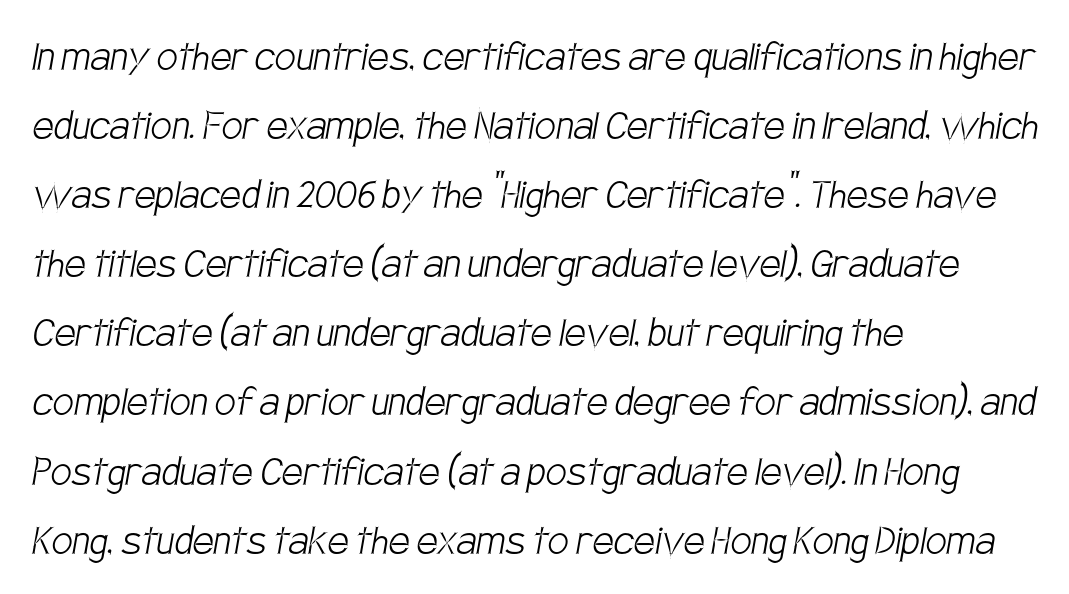
The image shows 47 px light, condensed sans-serif type; set left-aligned, normal line spacing (1.47x), normal letter spacing, not underlined; low stroke contrast and a large x-height.
